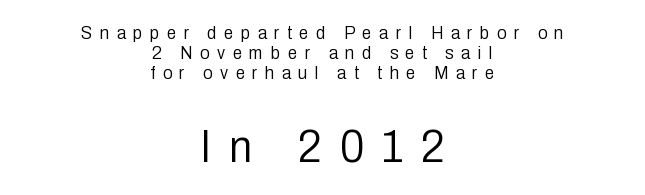
Q: Is the text bold? A: No.
Q: Is the text italic (slanted)? A: No, it is upright.
Q: Is the typeface a serif or a sans-serif typeface? A: Sans-serif.
Q: Is the text underlined? A: No.
Q: How is the paragraph aligned? A: Centered.
Q: Is the spacing between letters normal or unusually wide? A: Unusually wide.
Q: Is the spacing between lines tight, normal or loose? A: Tight.
Q: Which block of text is set in a larger size, the first (top) or the second (bottom)? A: The second (bottom) one.
Q: Width (condensed, normal, or wide)? A: Condensed.
Q: Stroke contrast? A: Low.
Q: x-height? A: Medium.
Q: Monospaced? A: No.
